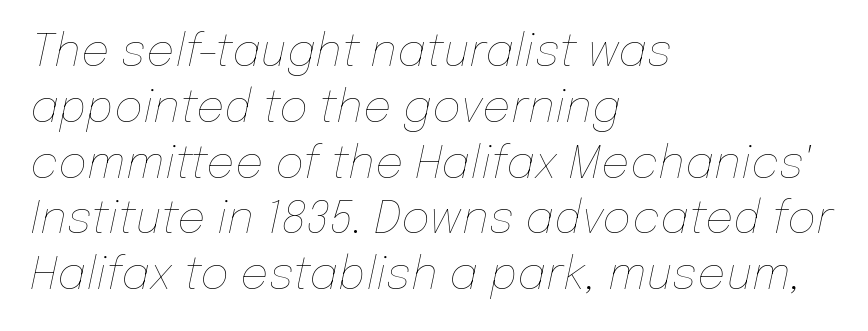
The axis of the letterforms is tilted away from vertical. The words here are not underlined. The gaps between neighbouring characters are ordinary and unremarkable. This sample has the flowing, uneven cadence of proportional lettering. No extra ink here — the face is not bold.
